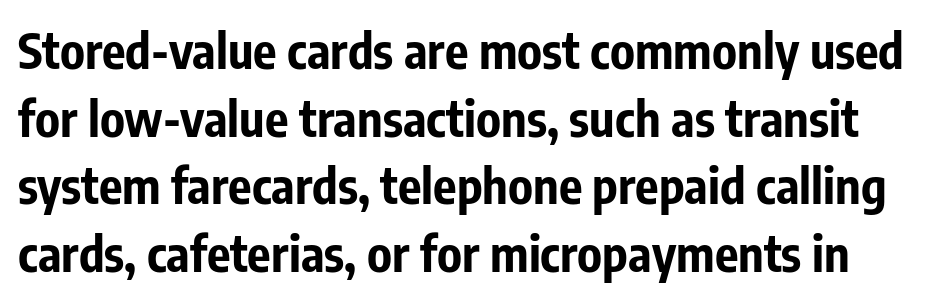
A typesetter would call this leading conventional body-copy spacing. Heavy, bold letterforms. The glyphs are unaccompanied by any horizontal stroke below them. This rendering leaves character spacing at its baseline value.
